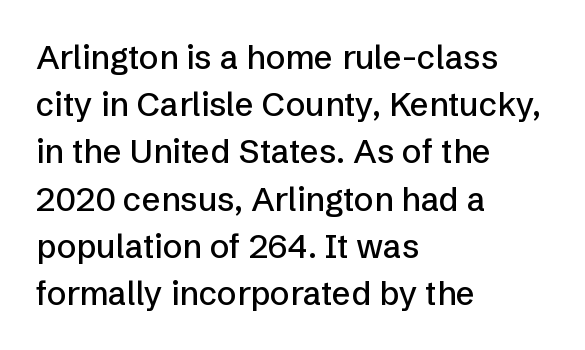
Lines of text with bare space underneath. A normal amount of white space separates one row of letters from the next. Inter-character spacing is left at the font's built-in metrics. Unlike a traditional serif, this face leaves its strokes unadorned. Posture: vertical.
